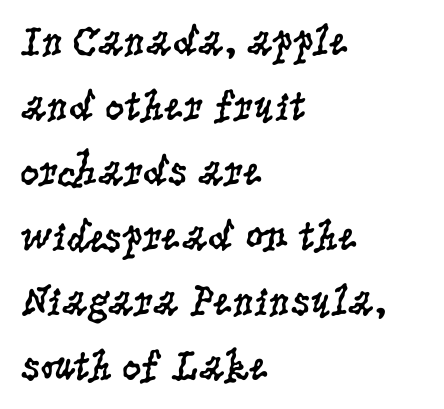
Vertical spacing — default. Does extra space separate the letters? No, they use regular spacing. Note the varied advance widths — an 'i' is clearly narrower than an 'm'. The text was rendered using a seriffed face with decorative stroke endings.
